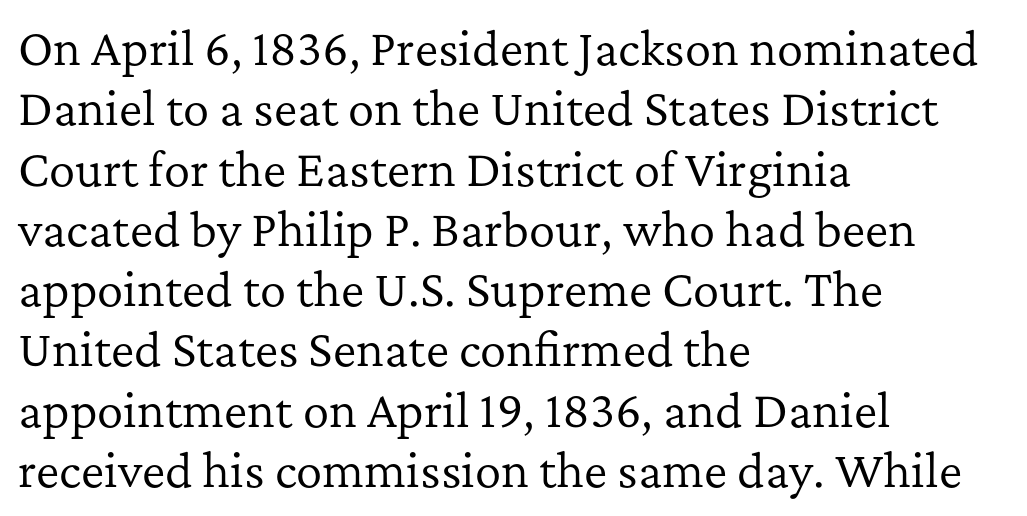
The image shows 44 px regular-weight serif type, upright; set left-aligned, normal line spacing (1.37x), normal letter spacing, not underlined; low stroke contrast and a medium x-height.
